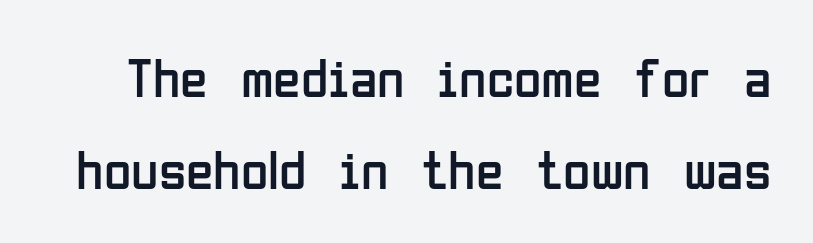
The image shows 56 px regular-weight, condensed sans-serif type, upright; set normal line spacing (1.65x), normal letter spacing, not underlined; low stroke contrast and a medium x-height.
